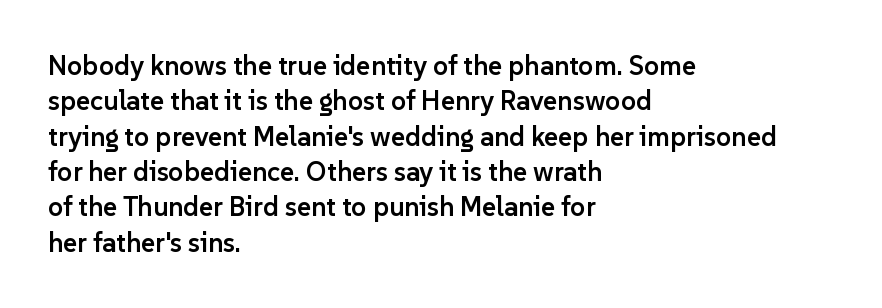
Nobody drew a line under any word here. In terms of leading, this rendering sits right in the middle. Typographic density is moderately raised because the face is semibold. Standard letterfit; no display-style spreading of the glyphs. The text block is weighted toward the left margin, trailing off unevenly rightward. The lettering stays uniformly vertical, giving the passage a roman look.
